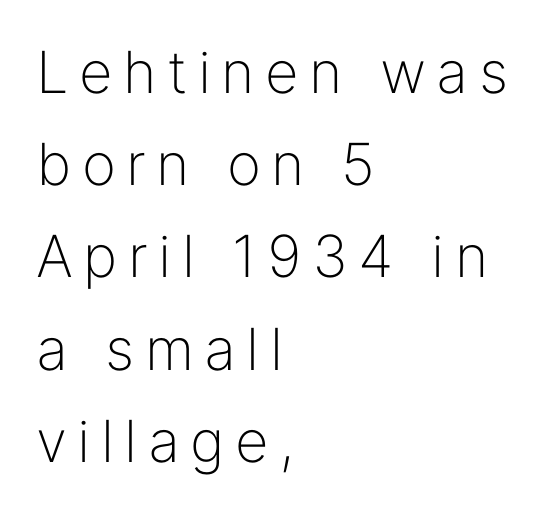
Q: Is the text bold? A: No.
Q: Is the text italic (slanted)? A: No, it is upright.
Q: Is the typeface a serif or a sans-serif typeface? A: Sans-serif.
Q: Is the text underlined? A: No.
Q: How is the paragraph aligned? A: Left-aligned.
Q: Is the spacing between lines tight, normal or loose? A: Normal.
Q: Width (condensed, normal, or wide)? A: Normal.
Q: Stroke contrast? A: Low.
Q: x-height? A: Medium.
Q: Monospaced? A: No.
